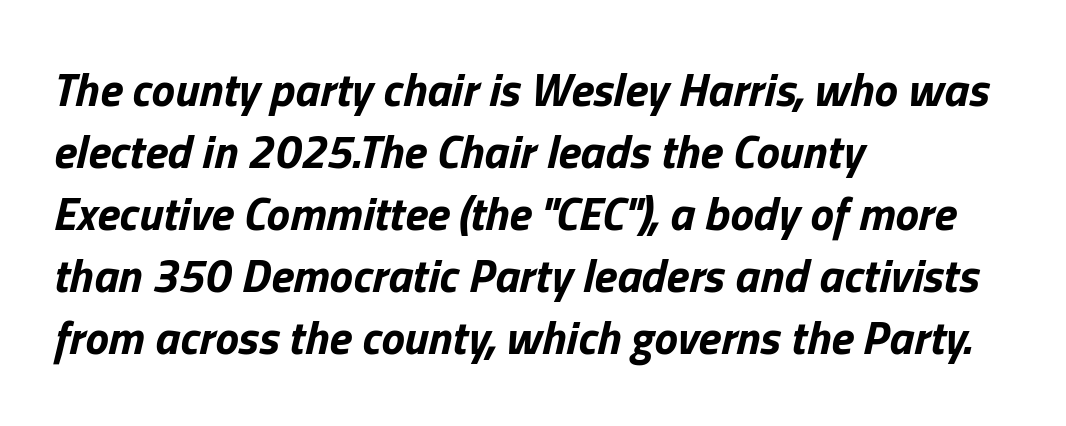
The image shows 47 px bold type, italic (leaning right); set left-aligned, normal line spacing (1.32x), normal letter spacing, not underlined; low stroke contrast and a medium x-height.
